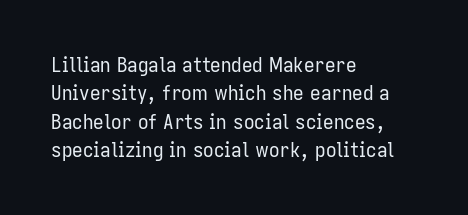
{"italic": "no", "bold": "no", "underline": "no", "align": "left", "line_spacing": "normal", "line_spacing_ratio": 1.35, "letter_spacing": "normal", "letter_spacing_em": 0.0, "glyph_px": 21}
